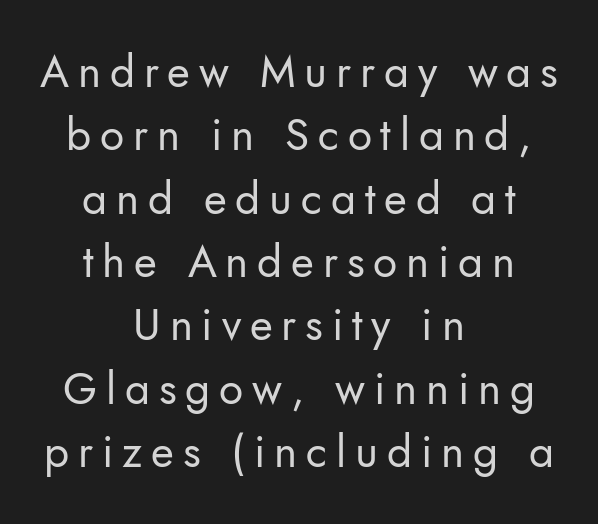
The image shows 44 px regular-weight sans-serif type, upright; set centered, normal line spacing (1.44x), unusually wide letter spacing (+0.2 em), not underlined; low stroke contrast and a small x-height.
